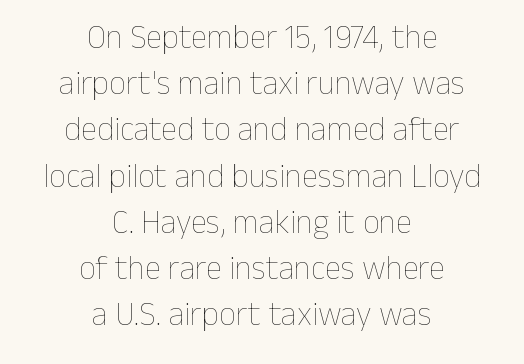
Stems and bowls with no extra thickness — not bold. Posture: straight, roman, zero tilt. Is the block centered? Yes — each line is placed symmetrically about the middle. The space beneath each line is pristine and unruled. Rows of type keep a routine distance in the vertical direction.
